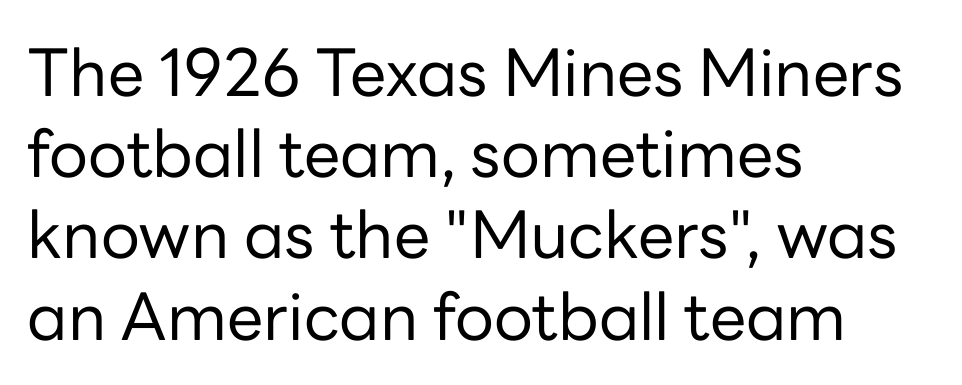
Is there any slant? The stems are plumb. Do the characters align in a grid? No, the font is proportional. Is this a heavy cut? Hardly; it is regular or lighter. In terms of letterform style, serifs are entirely absent. Inter-character spacing is left at the font's built-in metrics.
